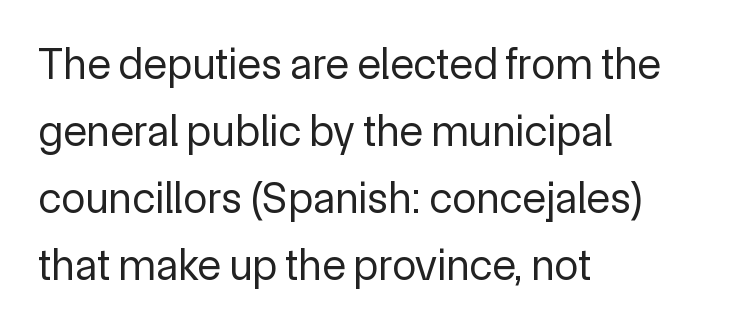
{"serif": "no", "italic": "no", "bold": "no", "weight": "regular", "width": "normal", "x_height": "medium", "monospaced": "no", "underline": "no", "align": "left", "line_spacing": "normal", "line_spacing_ratio": 1.52, "letter_spacing": "normal", "letter_spacing_em": 0.0, "glyph_px": 44}
